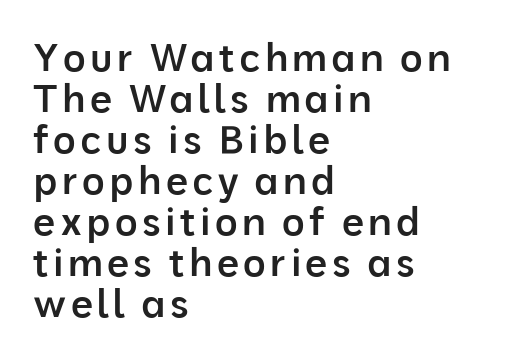
The image shows 39 px semibold sans-serif type, upright; set left-aligned, tight line spacing (1.05x), not underlined; low stroke contrast and a medium x-height.
